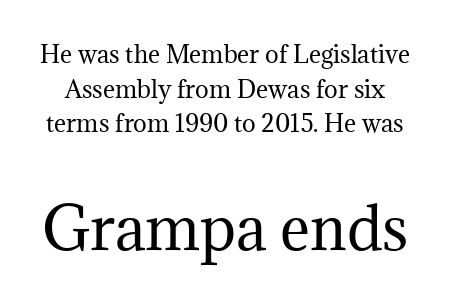
Notice how descenders clear the ascenders below comfortably — that's standard leading. Yep, those are serifs on the letters. Weight: in the light-to-regular range. Does the lettering tilt? It doesn't — this is upright.
